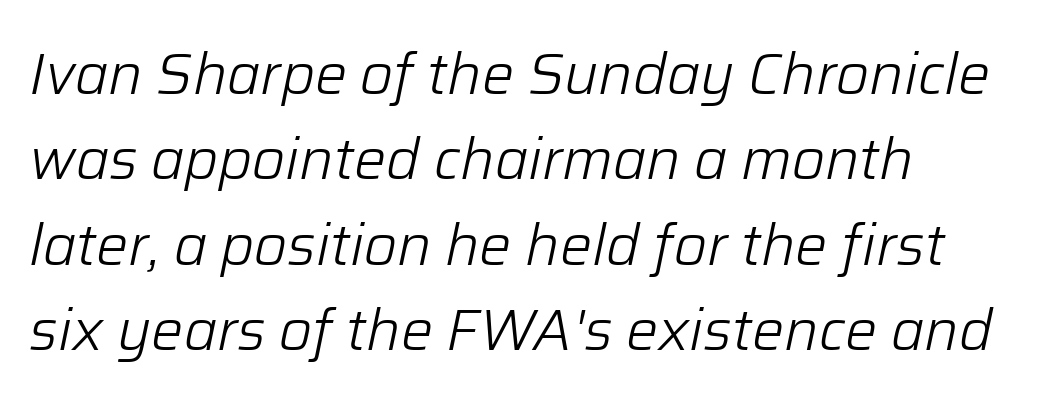
Q: Is the text bold? A: No.
Q: Is the text italic (slanted)? A: Yes, it leans right by about 12 degrees.
Q: Is the text underlined? A: No.
Q: How is the paragraph aligned? A: Left-aligned.
Q: Is the spacing between letters normal or unusually wide? A: Normal.
Q: Is the spacing between lines tight, normal or loose? A: Normal.
Q: Width (condensed, normal, or wide)? A: Normal.
Q: Stroke contrast? A: Low.
Q: x-height? A: Medium.
Q: Monospaced? A: No.
